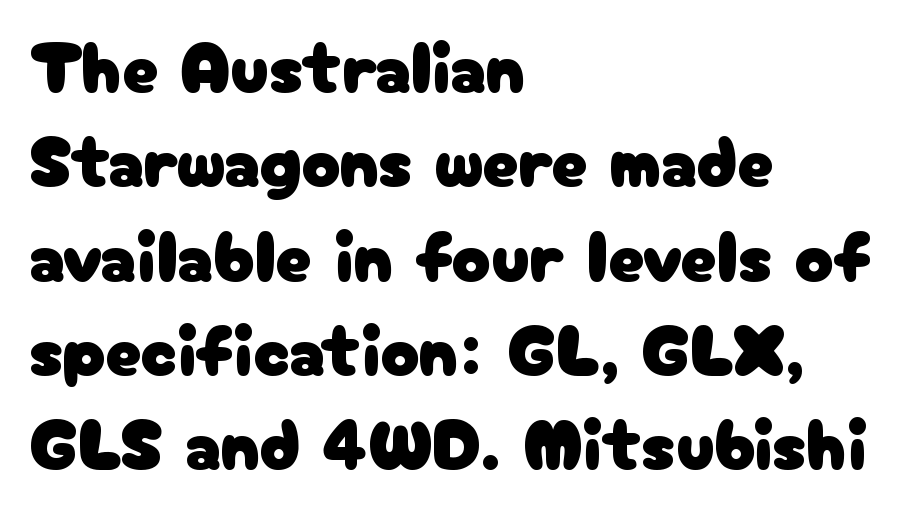
{"serif": "no", "italic": "no", "width": "normal", "stroke_contrast": "low", "x_height": "medium", "monospaced": "no", "underline": "no", "align": "left", "line_spacing": "normal", "line_spacing_ratio": 1.31, "letter_spacing": "normal", "letter_spacing_em": 0.0, "glyph_px": 72}
